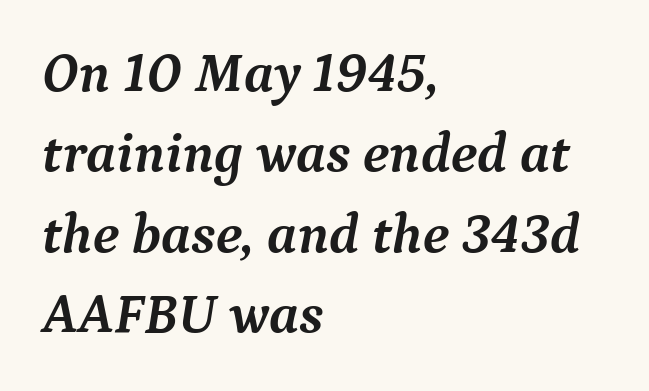
Q: Is the text bold? A: Yes.
Q: Is the text italic (slanted)? A: Yes, it leans right by about 9 degrees.
Q: Is the typeface a serif or a sans-serif typeface? A: Serif.
Q: Is the text underlined? A: No.
Q: How is the paragraph aligned? A: Left-aligned.
Q: Is the spacing between letters normal or unusually wide? A: Normal.
Q: Is the spacing between lines tight, normal or loose? A: Normal.
Q: Width (condensed, normal, or wide)? A: Normal.
Q: Stroke contrast? A: Medium.
Q: x-height? A: Medium.
Q: Monospaced? A: No.
